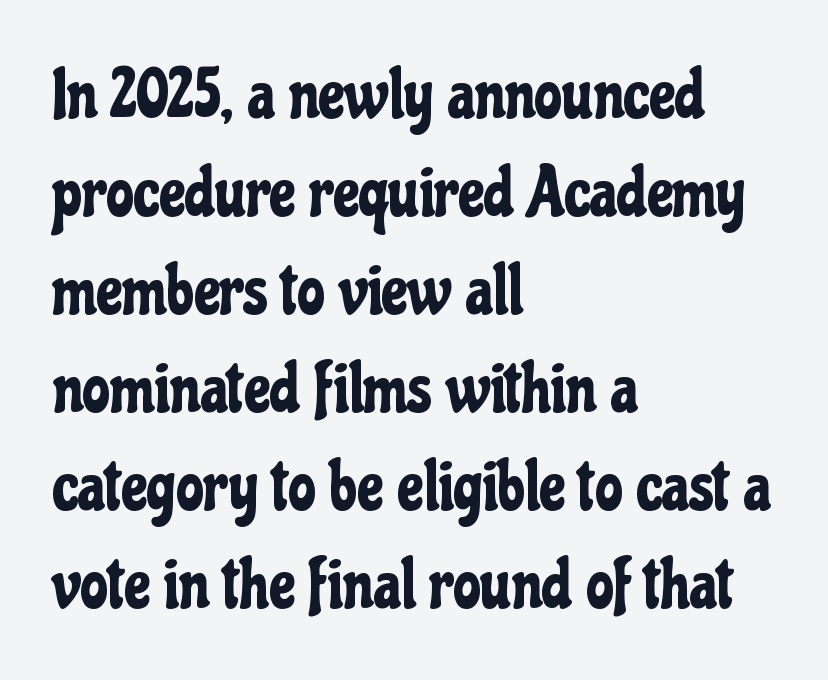
{"serif": "no", "italic": "no", "width": "condensed", "stroke_contrast": "low", "x_height": "medium", "monospaced": "no", "underline": "no", "align": "left", "line_spacing": "normal", "line_spacing_ratio": 1.4, "letter_spacing": "normal", "letter_spacing_em": 0.0, "glyph_px": 70}
